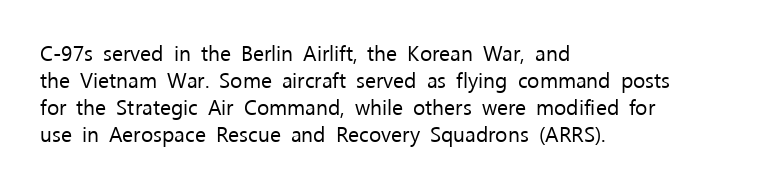
The passage shown is not underscored anywhere. Summary of vertical rhythm: regular, with standard interline spacing. The rag falls on the right side of this text block. Notice how the stems are strictly vertical — no italics here. Vertical stems look standard width or narrower in stroke.
